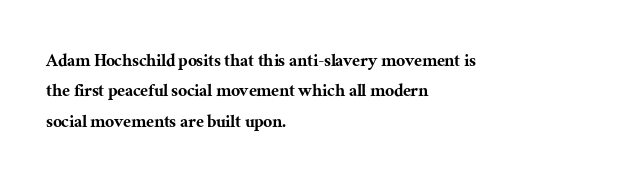
{"italic": "no", "underline": "no", "align": "left", "line_spacing": "normal", "line_spacing_ratio": 1.52, "letter_spacing": "normal", "letter_spacing_em": 0.0, "glyph_px": 20}
